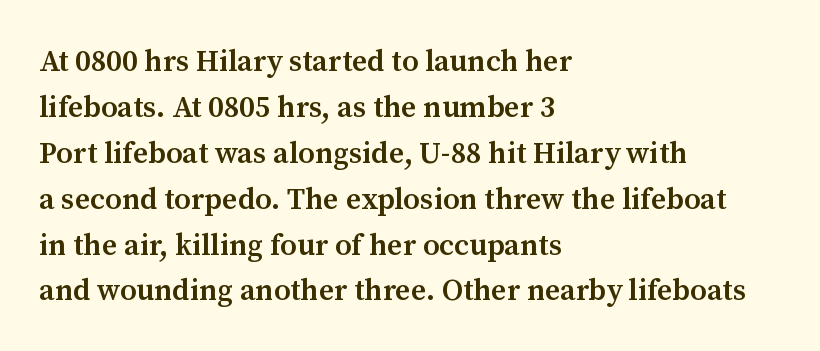
The passage shown has conventional tracking throughout. Quick note: interline space is typical. Old-style or modern, the face here clearly has serifs. Looks like regular typesetting: each glyph gets only the width it needs.
